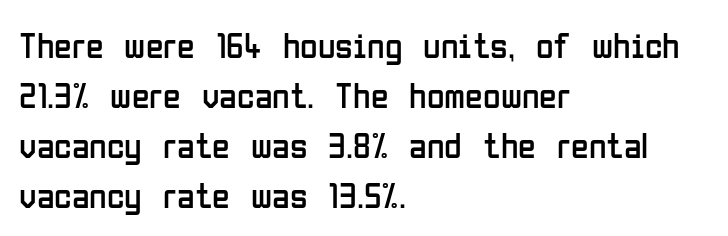
Q: Is the text bold? A: No.
Q: Is the text italic (slanted)? A: No, it is upright.
Q: Is the typeface a serif or a sans-serif typeface? A: Sans-serif.
Q: Is the text underlined? A: No.
Q: How is the paragraph aligned? A: Left-aligned.
Q: Is the spacing between letters normal or unusually wide? A: Normal.
Q: Is the spacing between lines tight, normal or loose? A: Normal.
Q: Width (condensed, normal, or wide)? A: Condensed.
Q: Stroke contrast? A: Low.
Q: x-height? A: Medium.
Q: Monospaced? A: No.
